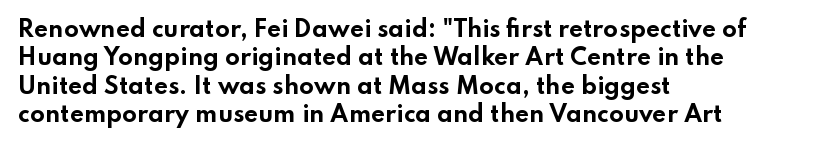
This is the regular roman posture of the typeface. The lines in this sample share a left origin and differ only in where they stop. Standard letterfit; no display-style spreading of the glyphs. Heavy-handed strokes throughout: this text is bold. The space directly below the letters is spotless.
